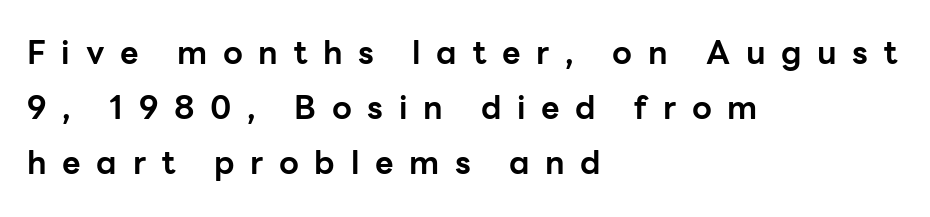
Q: Is the text bold? A: Yes.
Q: Is the text italic (slanted)? A: No, it is upright.
Q: Is the typeface a serif or a sans-serif typeface? A: Sans-serif.
Q: Is the text underlined? A: No.
Q: How is the paragraph aligned? A: Left-aligned.
Q: Is the spacing between letters normal or unusually wide? A: Unusually wide.
Q: Width (condensed, normal, or wide)? A: Normal.
Q: Stroke contrast? A: Low.
Q: x-height? A: Medium.
Q: Monospaced? A: No.
